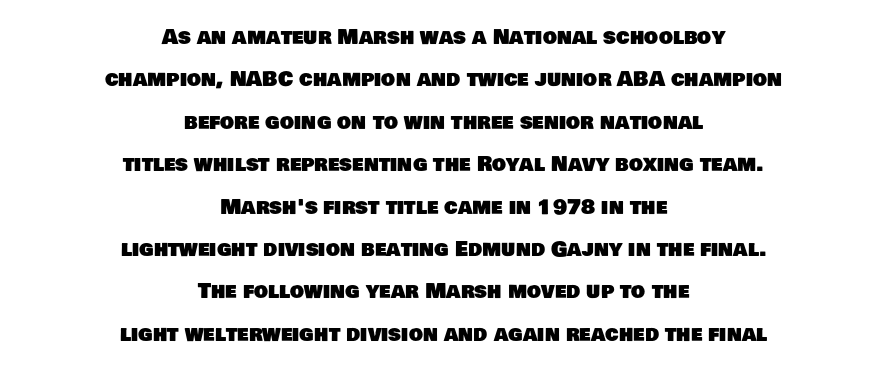
{"underline": "no", "align": "center", "line_spacing": "loose", "line_spacing_ratio": 2.12, "letter_spacing": "normal", "letter_spacing_em": 0.0, "glyph_px": 20}
